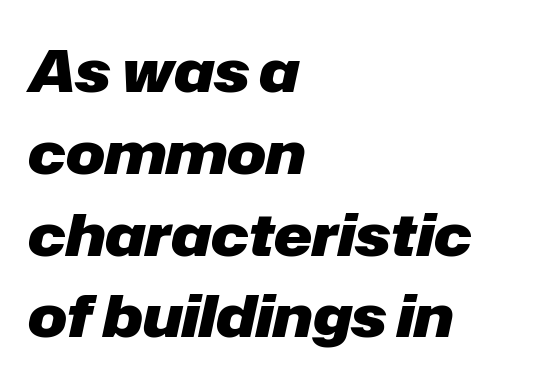
The image shows 58 px heavy type, italic (leaning right); set left-aligned, normal line spacing (1.41x), normal letter spacing, not underlined; low stroke contrast and a medium x-height.
